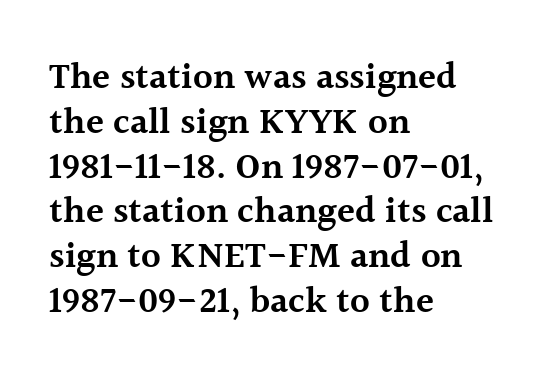
{"serif": "yes", "italic": "no", "bold": "semi", "weight": "semibold", "width": "normal", "x_height": "medium", "monospaced": "no", "underline": "no", "align": "left", "line_spacing_ratio": 1.21, "letter_spacing": "normal", "letter_spacing_em": 0.0, "glyph_px": 37}
